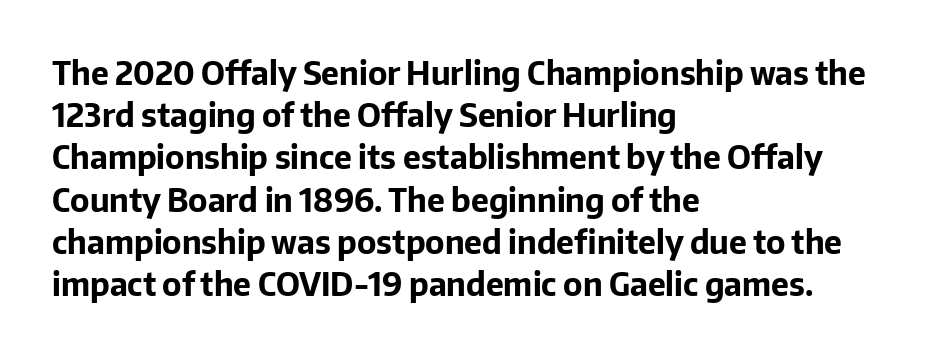
{"serif": "no", "italic": "no", "bold": "yes", "weight": "bold", "width": "normal", "stroke_contrast": "low", "x_height": "medium", "monospaced": "no", "underline": "no", "align": "left", "line_spacing": "normal", "line_spacing_ratio": 1.32, "letter_spacing": "normal", "letter_spacing_em": 0.0, "glyph_px": 32}
